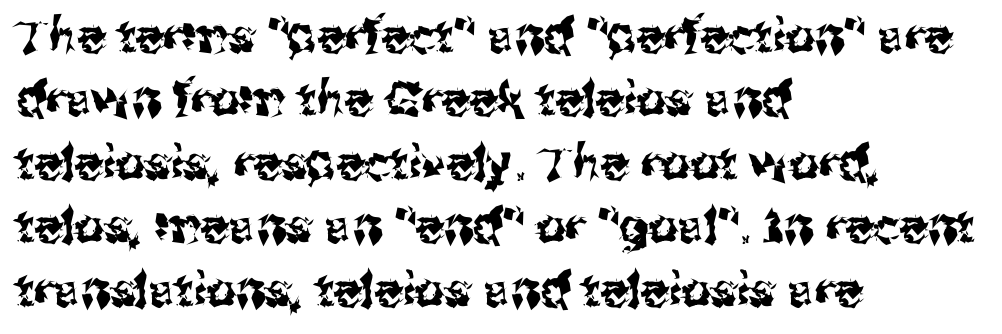
Q: Is the text italic (slanted)? A: No, it is upright.
Q: Is the typeface a serif or a sans-serif typeface? A: Sans-serif.
Q: Is the text underlined? A: No.
Q: How is the paragraph aligned? A: Left-aligned.
Q: Is the spacing between letters normal or unusually wide? A: Normal.
Q: Is the spacing between lines tight, normal or loose? A: Normal.
Q: Width (condensed, normal, or wide)? A: Normal.
Q: Stroke contrast? A: Medium.
Q: x-height? A: Medium.
Q: Monospaced? A: No.
